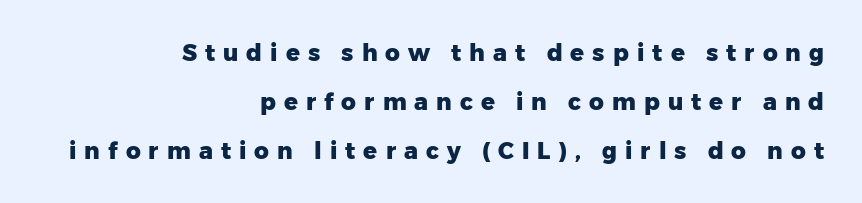
Q: Is the text bold? A: Yes.
Q: Is the text italic (slanted)? A: No, it is upright.
Q: Is the text underlined? A: No.
Q: How is the paragraph aligned? A: Right-aligned.
Q: Is the spacing between letters normal or unusually wide? A: Unusually wide.
Q: Is the spacing between lines tight, normal or loose? A: Loose.
